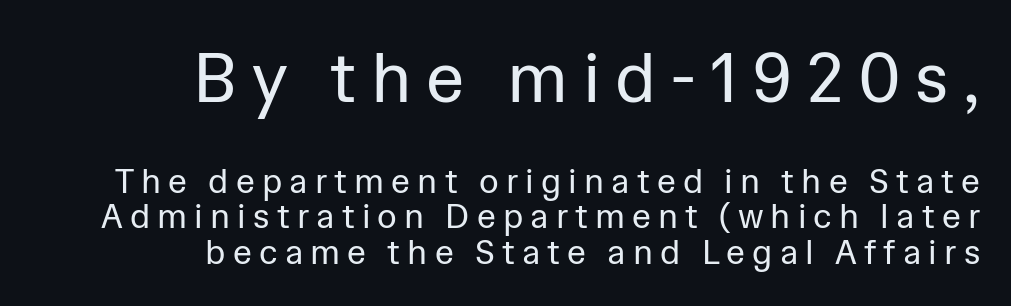
{"serif": "no", "italic": "no", "bold": "no", "weight": "regular", "width": "normal", "stroke_contrast": "low", "x_height": "medium", "monospaced": "no", "underline": "no", "align": "right", "line_spacing": "tight", "line_spacing_ratio": 1.04, "letter_spacing": "wide", "letter_spacing_em": 0.21, "larger_block": "first", "size_ratio": 2.03, "glyph_px": 69}
